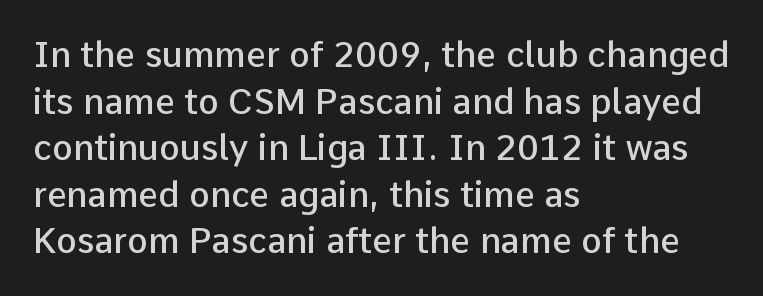
The image shows 35 px semibold sans-serif type, upright; set left-aligned, normal line spacing (1.33x), normal letter spacing, not underlined; low stroke contrast and a medium x-height.
